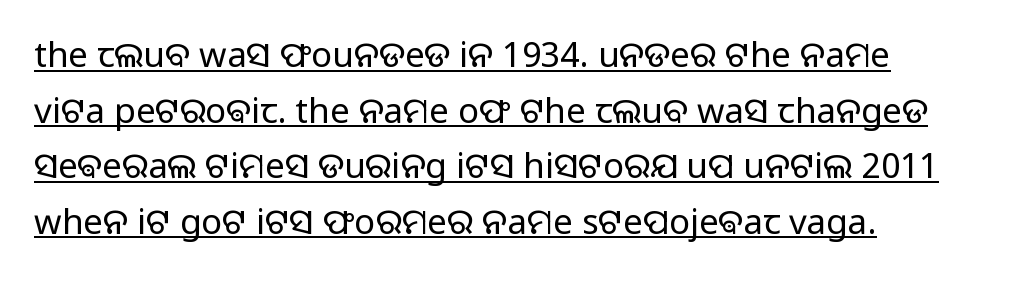
Caption: lettering with a line underneath. Caption: multi-line text, flush left, ragged right. Does the leading feel generous? No, just average. The passage shown is typed in a proportional face where columns would drift. A sans-serif font was chosen for this passage. The tracking reads as untouched default to a designer's eye.
